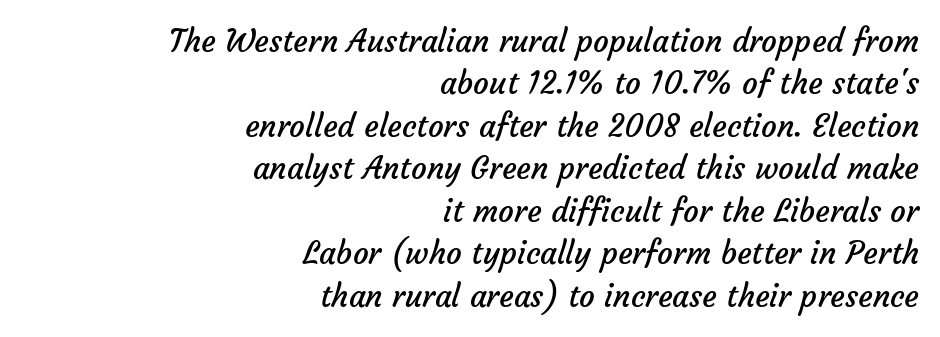
No letter is thick-stroked: the sample isn't bold. Descenders are the only things crossing below the line. Line spacing here is normal. Every row of glyphs terminates at an identical x-position on the right.
